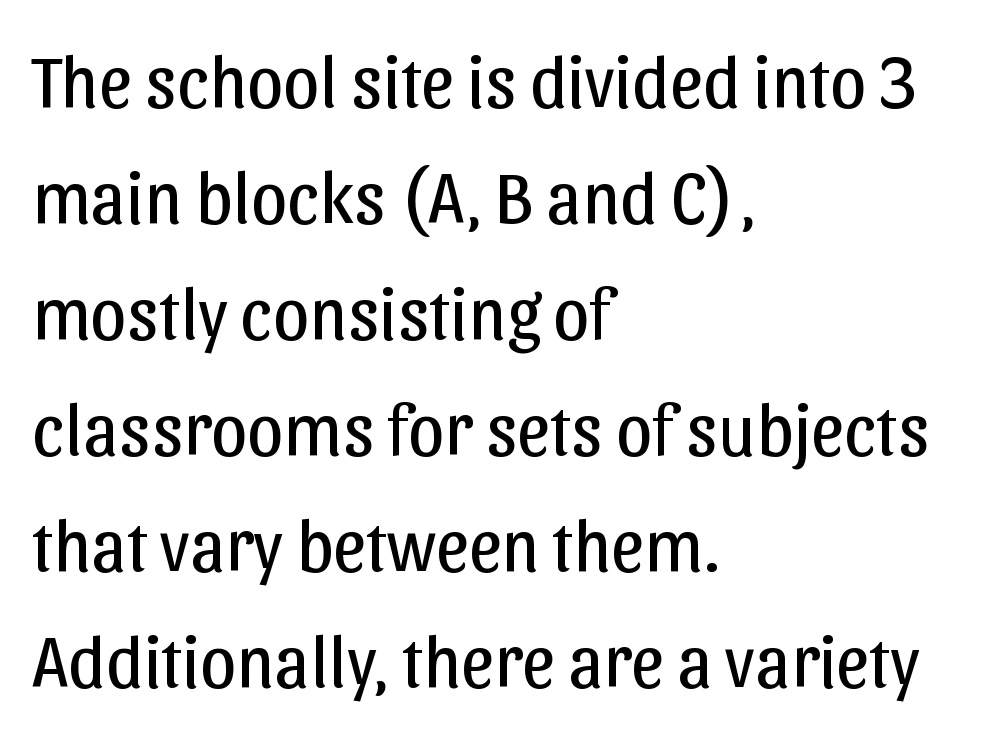
{"serif": "no", "italic": "no", "bold": "no", "weight": "regular", "width": "normal", "stroke_contrast": "low", "x_height": "medium", "monospaced": "no", "underline": "no", "align": "left", "line_spacing": "normal", "line_spacing_ratio": 1.59, "letter_spacing": "normal", "letter_spacing_em": 0.0, "glyph_px": 73}
